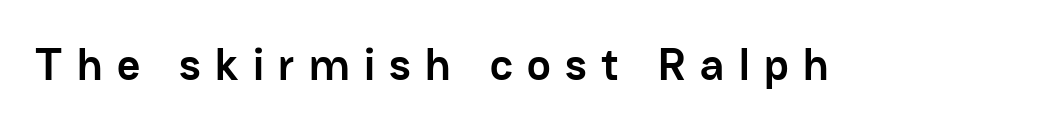
{"serif": "no", "italic": "no", "bold": "yes", "weight": "semibold", "width": "normal", "stroke_contrast": "low", "x_height": "medium", "monospaced": "no", "underline": "no", "letter_spacing": "wide", "letter_spacing_em": 0.32, "glyph_px": 45}
